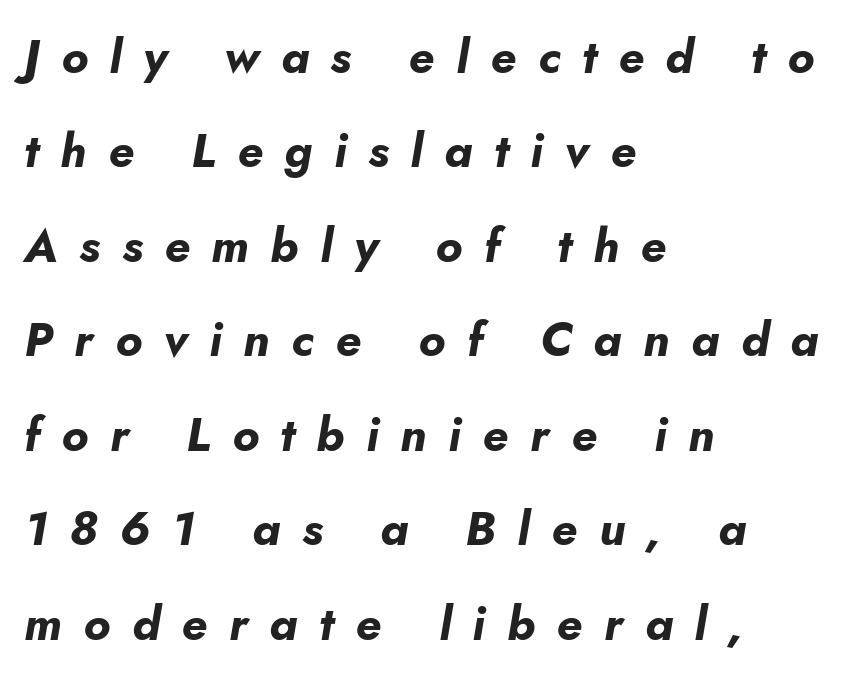
The image shows 47 px bold type, italic (leaning right); set left-aligned, loose line spacing (2.01x), unusually wide letter spacing (+0.46 em), not underlined; low stroke contrast and a small x-height.
